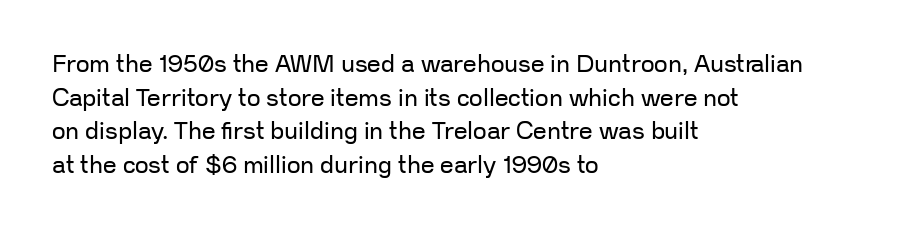
Q: Is the text bold? A: No.
Q: Is the text italic (slanted)? A: No, it is upright.
Q: Is the text underlined? A: No.
Q: How is the paragraph aligned? A: Left-aligned.
Q: Is the spacing between letters normal or unusually wide? A: Normal.
Q: Is the spacing between lines tight, normal or loose? A: Normal.
